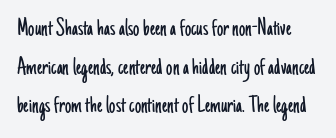
The image shows 25 px text type, upright; set normal line spacing (1.55x), normal letter spacing, not underlined.
